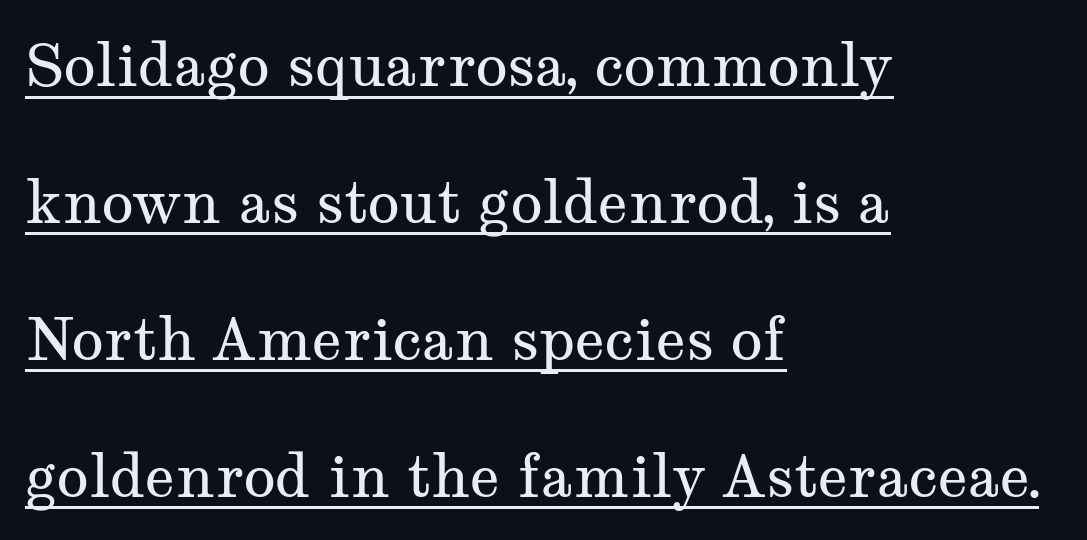
The image shows 59 px regular-weight, wide serif type, upright; set left-aligned, loose line spacing (2.32x), normal letter spacing, underlined; medium stroke contrast and a medium x-height.
